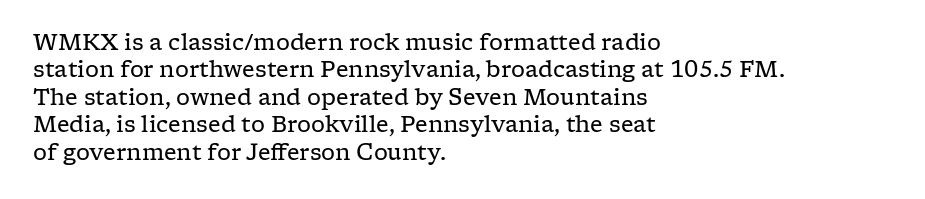
Counters stay open thanks to moderate or lighter strokes. All the whitespace from short lines collects on the right. Normally led — the rows are evenly, conventionally spaced. The glyphs are unaccompanied by any horizontal stroke below them.
